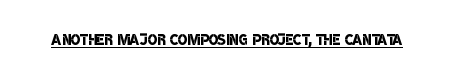
The font is running at a semibold setting, under full bold. The line texture is even and compact thanks to regular tracking. The typesetter has applied underlining to the passage shown.
